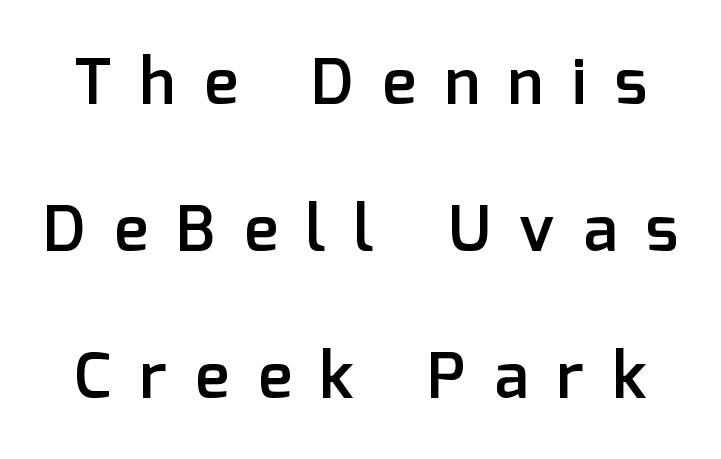
Horizontal bands of white between lines are thick stripes. Type without underlining. To sum up the face: it is a sans, with no serifs. Proportional: the letters do not fall into vertical columns. What stands out about the letter spacing? Its width — letters are far apart.
